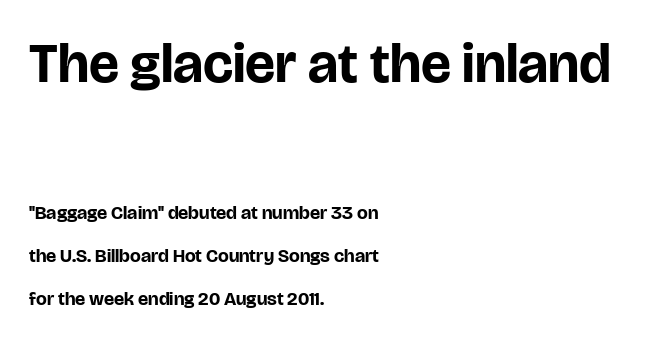
{"serif": "no", "italic": "no", "bold": "yes", "weight": "bold", "width": "normal", "stroke_contrast": "low", "x_height": "large", "monospaced": "no", "underline": "no", "align": "left", "line_spacing": "loose", "line_spacing_ratio": 2.27, "letter_spacing": "normal", "letter_spacing_em": 0.0, "larger_block": "first", "size_ratio": 2.95, "glyph_px": 56}
